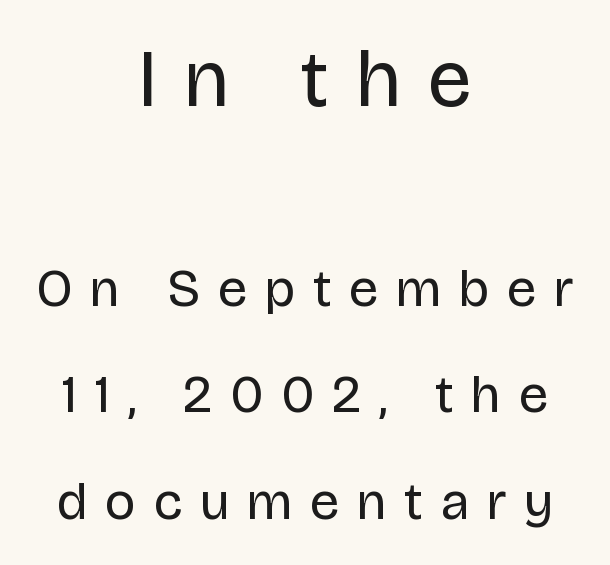
The image shows 80 px regular-weight sans-serif type, upright; set centered, loose line spacing (2.01x), unusually wide letter spacing (+0.34 em), not underlined; the first (top) block is 1.51x larger; low stroke contrast and a large x-height.
